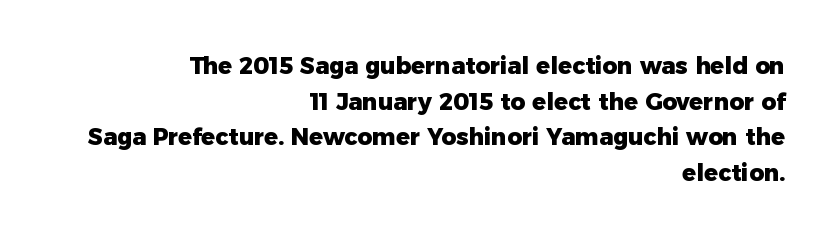
These lines were composed using upright roman letters. Heft: maximum for text — a bold. One-word summary of the alignment: right. Any mark beneath the type? The region is blank.
